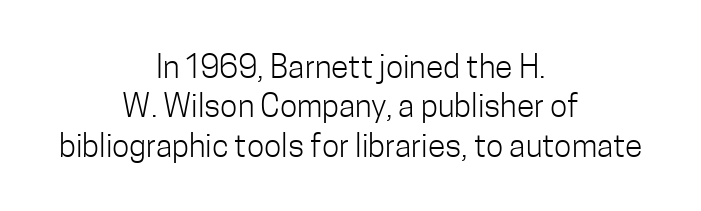
{"serif": "no", "italic": "no", "bold": "no", "weight": "light", "width": "condensed", "stroke_contrast": "low", "x_height": "medium", "monospaced": "no", "underline": "no", "align": "center", "line_spacing_ratio": 1.23, "letter_spacing": "normal", "letter_spacing_em": 0.0, "glyph_px": 32}
